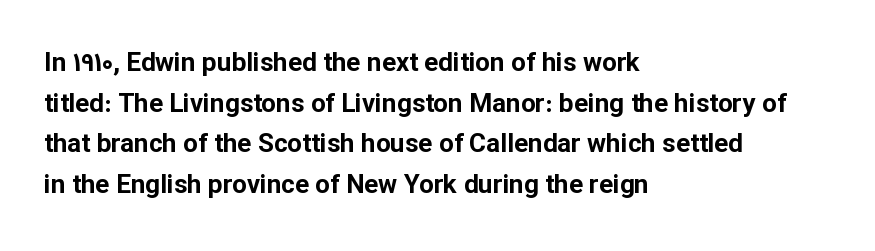
Q: Is the text bold? A: Yes.
Q: Is the text italic (slanted)? A: No, it is upright.
Q: Is the text underlined? A: No.
Q: How is the paragraph aligned? A: Left-aligned.
Q: Is the spacing between letters normal or unusually wide? A: Normal.
Q: Is the spacing between lines tight, normal or loose? A: Normal.
